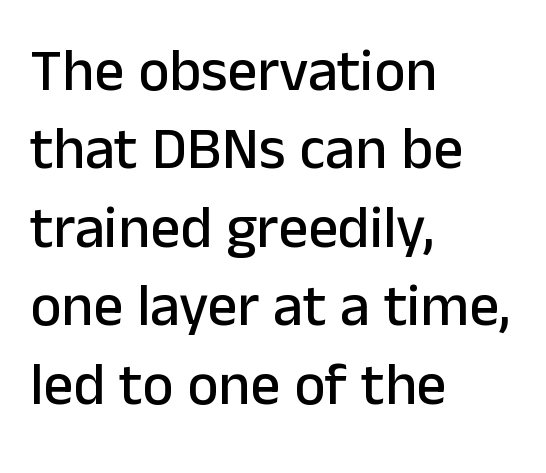
The image shows 59 px sans-serif type, upright; set left-aligned, normal line spacing (1.33x), normal letter spacing, not underlined; low stroke contrast and a medium x-height.
